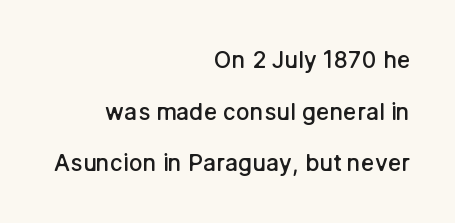
Q: Is the text bold? A: Semi-bold.
Q: Is the text italic (slanted)? A: No, it is upright.
Q: Is the text underlined? A: No.
Q: How is the paragraph aligned? A: Right-aligned.
Q: Is the spacing between letters normal or unusually wide? A: Normal.
Q: Is the spacing between lines tight, normal or loose? A: Loose.
